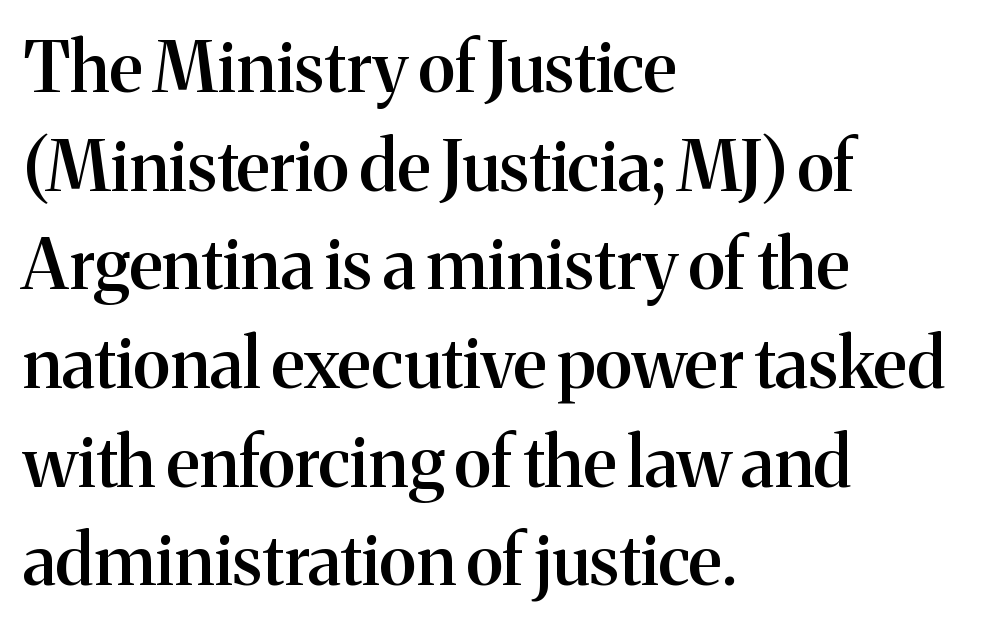
Q: Is the text bold? A: Semi-bold.
Q: Is the text italic (slanted)? A: No, it is upright.
Q: Is the typeface a serif or a sans-serif typeface? A: Serif.
Q: Is the text underlined? A: No.
Q: How is the paragraph aligned? A: Left-aligned.
Q: Is the spacing between letters normal or unusually wide? A: Normal.
Q: Is the spacing between lines tight, normal or loose? A: Normal.
Q: Width (condensed, normal, or wide)? A: Normal.
Q: Stroke contrast? A: Medium.
Q: x-height? A: Medium.
Q: Monospaced? A: No.
